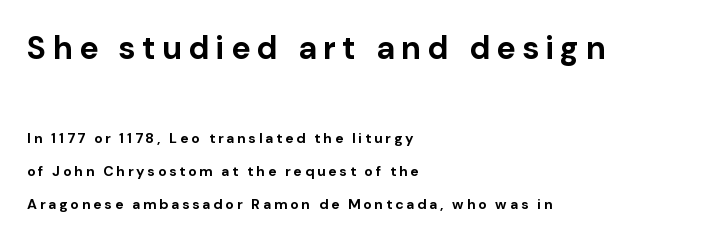
The image shows 32 px bold sans-serif type, upright; set left-aligned, loose line spacing (2.38x), unusually wide letter spacing (+0.2 em), not underlined; the first (top) block is 2.29x larger; low stroke contrast and a medium x-height.
